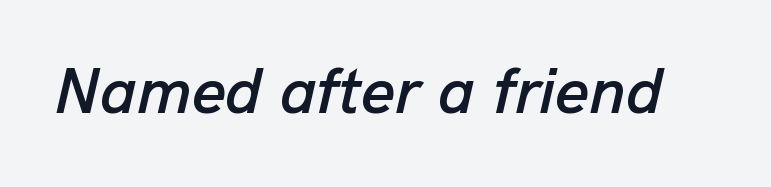
The image shows 65 px text type, italic (leaning right); set normal letter spacing, not underlined; low stroke contrast and a medium x-height.
